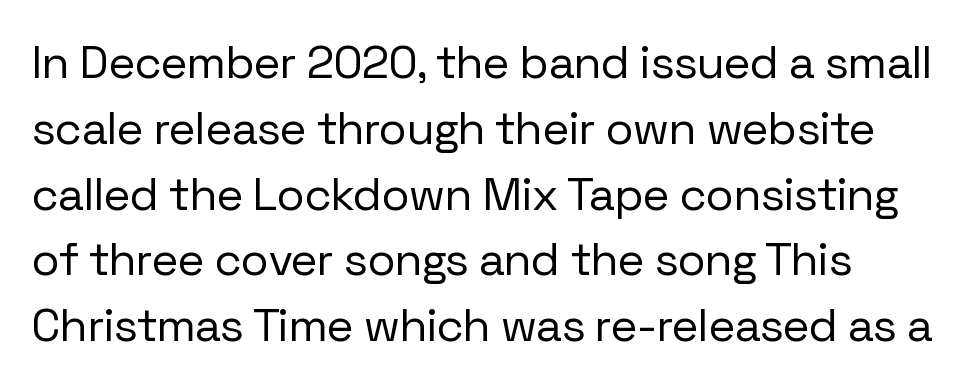
{"serif": "no", "italic": "no", "bold": "no", "weight": "regular", "width": "normal", "stroke_contrast": "low", "x_height": "medium", "monospaced": "no", "underline": "no", "align": "left", "line_spacing": "normal", "line_spacing_ratio": 1.43, "letter_spacing": "normal", "letter_spacing_em": 0.0, "glyph_px": 46}
